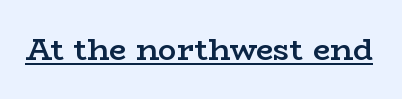
Q: Is the text bold? A: Semi-bold.
Q: Is the text italic (slanted)? A: No, it is upright.
Q: Is the typeface a serif or a sans-serif typeface? A: Serif.
Q: Is the text underlined? A: Yes.
Q: Is the spacing between letters normal or unusually wide? A: Normal.
Q: Width (condensed, normal, or wide)? A: Wide.
Q: Stroke contrast? A: Low.
Q: x-height? A: Medium.
Q: Monospaced? A: No.
